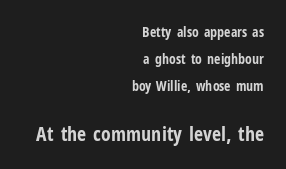
{"italic": "no", "bold": "yes", "underline": "no", "align": "right", "line_spacing": "loose", "line_spacing_ratio": 1.92, "letter_spacing": "normal", "letter_spacing_em": 0.0, "larger_block": "second", "size_ratio": 1.43, "glyph_px": 20}
